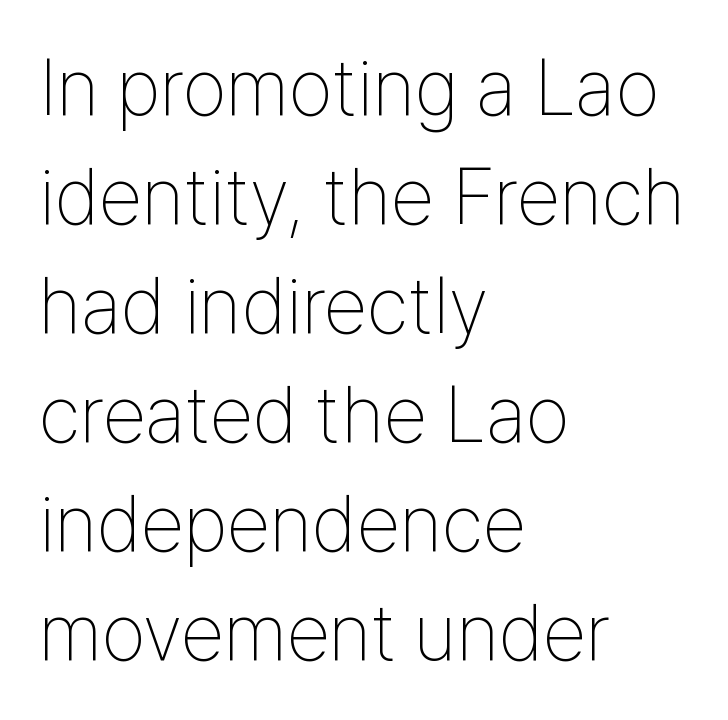
{"serif": "no", "italic": "no", "bold": "no", "weight": "thin", "width": "condensed", "stroke_contrast": "low", "x_height": "medium", "monospaced": "no", "underline": "no", "align": "left", "line_spacing": "normal", "line_spacing_ratio": 1.38, "letter_spacing": "normal", "letter_spacing_em": 0.0, "glyph_px": 79}
